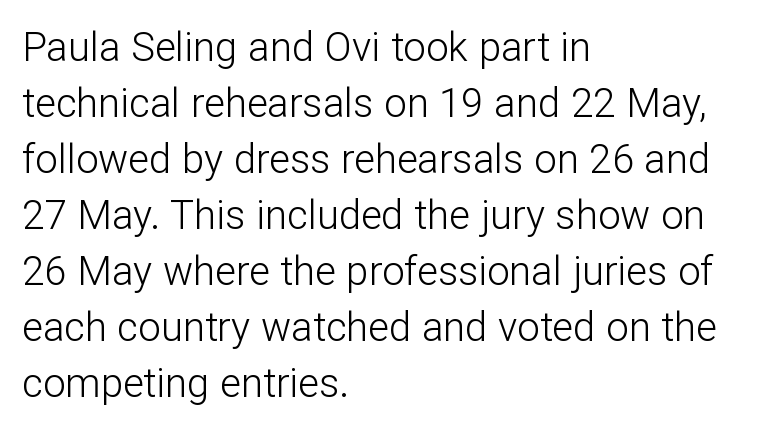
{"serif": "no", "italic": "no", "bold": "no", "weight": "light", "width": "normal", "stroke_contrast": "low", "x_height": "medium", "monospaced": "no", "underline": "no", "align": "left", "line_spacing": "normal", "line_spacing_ratio": 1.4, "letter_spacing": "normal", "letter_spacing_em": 0.0, "glyph_px": 40}
